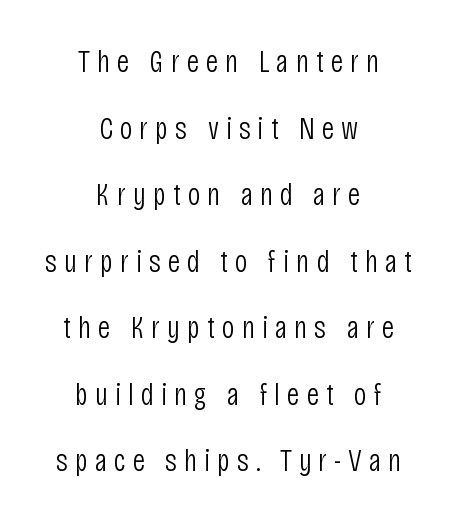
The image shows 32 px light, condensed sans-serif type, upright; set centered, loose line spacing (2.08x), unusually wide letter spacing (+0.22 em), not underlined; low stroke contrast and a large x-height.
